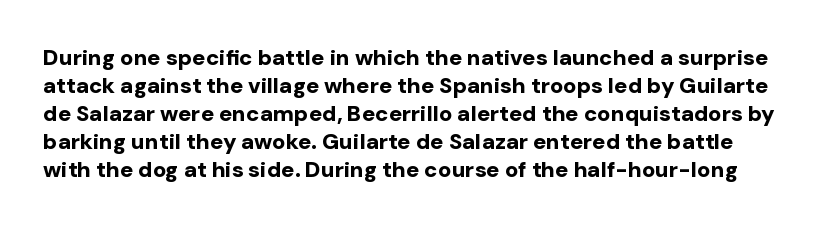
Q: Is the text bold? A: Yes.
Q: Is the text italic (slanted)? A: No, it is upright.
Q: Is the text underlined? A: No.
Q: Is the spacing between letters normal or unusually wide? A: Normal.
Q: Is the spacing between lines tight, normal or loose? A: Normal.
